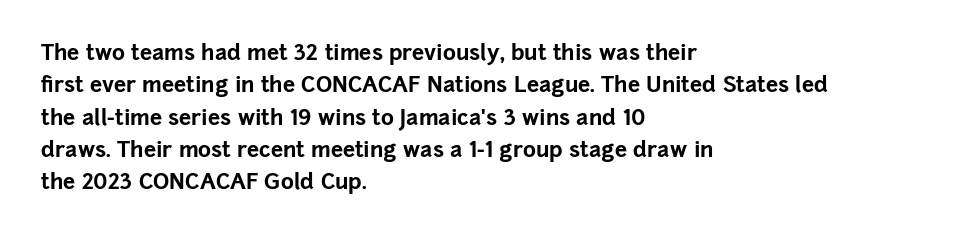
Q: Is the text bold? A: Yes.
Q: Is the text italic (slanted)? A: No, it is upright.
Q: Is the text underlined? A: No.
Q: How is the paragraph aligned? A: Left-aligned.
Q: Is the spacing between letters normal or unusually wide? A: Normal.
Q: Is the spacing between lines tight, normal or loose? A: Normal.
